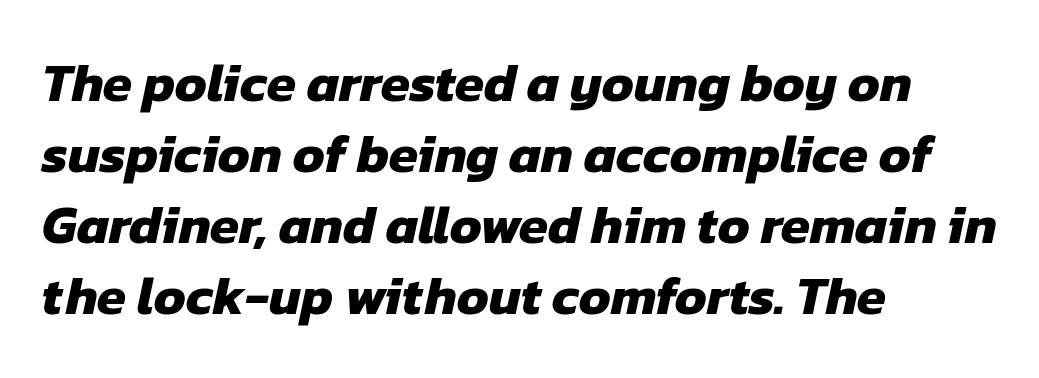
Q: Is the text bold? A: Yes.
Q: Is the typeface a serif or a sans-serif typeface? A: Sans-serif.
Q: Is the text underlined? A: No.
Q: How is the paragraph aligned? A: Left-aligned.
Q: Is the spacing between letters normal or unusually wide? A: Normal.
Q: Is the spacing between lines tight, normal or loose? A: Normal.
Q: Width (condensed, normal, or wide)? A: Normal.
Q: Stroke contrast? A: Low.
Q: x-height? A: Medium.
Q: Monospaced? A: No.
